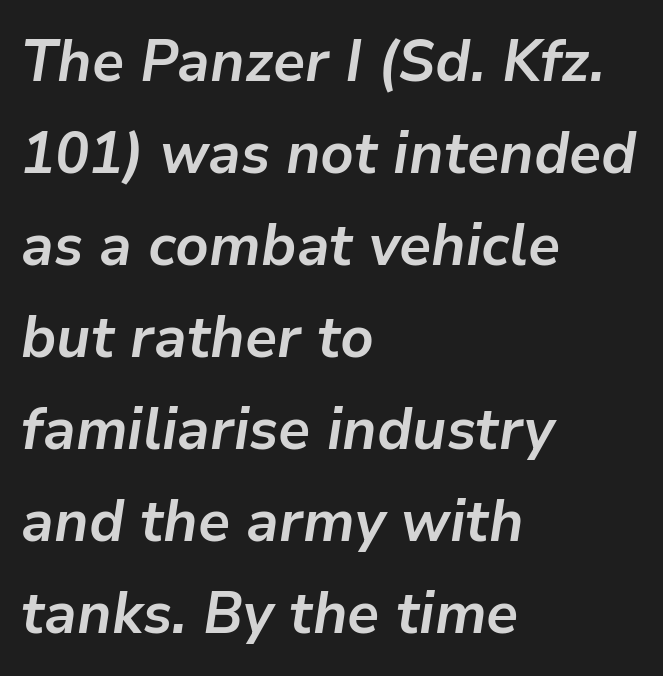
The image shows 59 px semibold type, italic (leaning right); set left-aligned, normal line spacing (1.56x), normal letter spacing, not underlined; low stroke contrast and a medium x-height.
